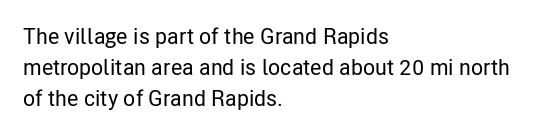
{"italic": "no", "underline": "no", "align": "left", "line_spacing": "normal", "line_spacing_ratio": 1.42, "letter_spacing": "normal", "letter_spacing_em": 0.0, "glyph_px": 22}
